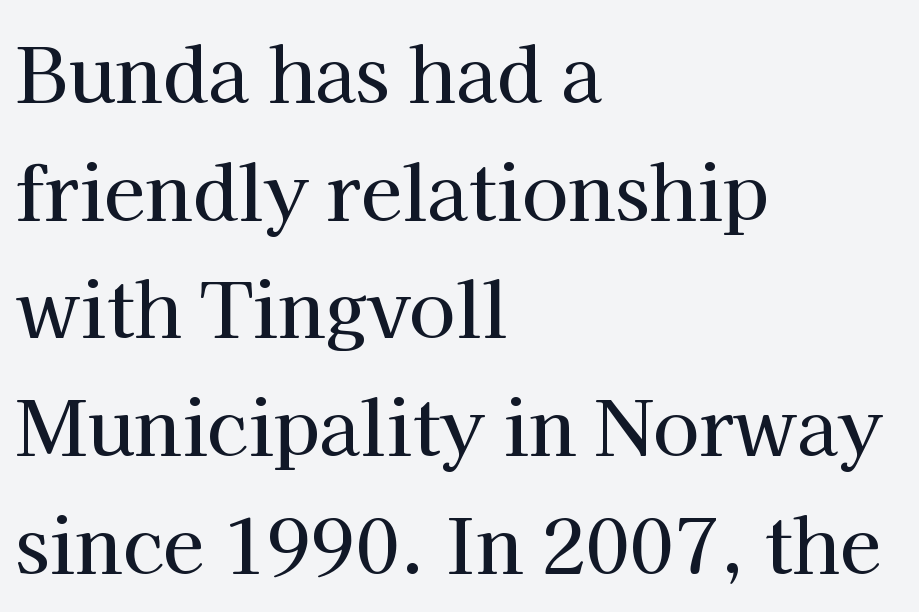
Casual observation: everything's shoved over to the left. The passage shown is typeset with a serif family. Is the letter spacing exaggerated? No — it looks like the ordinary default. Any mark beneath the type? The region is blank. Quick note: not italic, upright.
